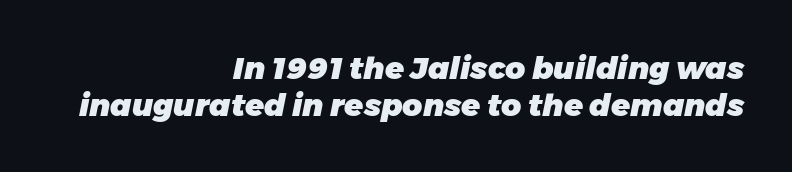
Q: Is the text bold? A: Yes.
Q: Is the text italic (slanted)? A: Yes, it leans right by about 11 degrees.
Q: Is the text underlined? A: No.
Q: How is the paragraph aligned? A: Right-aligned.
Q: Is the spacing between letters normal or unusually wide? A: Normal.
Q: Width (condensed, normal, or wide)? A: Normal.
Q: Stroke contrast? A: Low.
Q: x-height? A: Medium.
Q: Monospaced? A: No.
